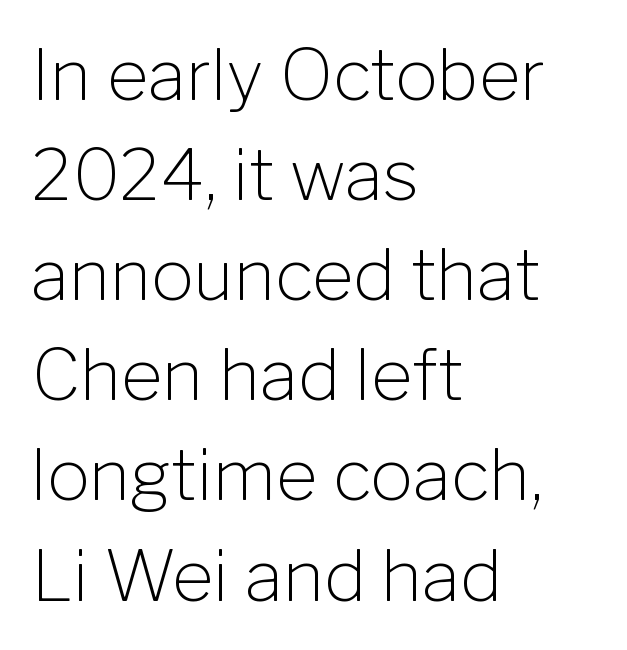
The image shows 71 px light sans-serif type, upright; set left-aligned, normal line spacing (1.41x), normal letter spacing, not underlined; low stroke contrast and a medium x-height.
